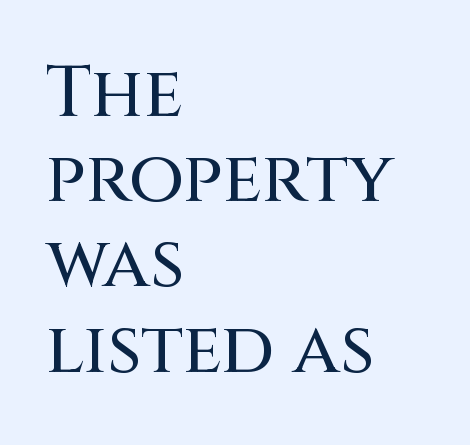
The image shows 71 px sans-serif type, upright; set left-aligned, line spacing 1.2x, normal letter spacing, not underlined; medium stroke contrast and a large x-height.
